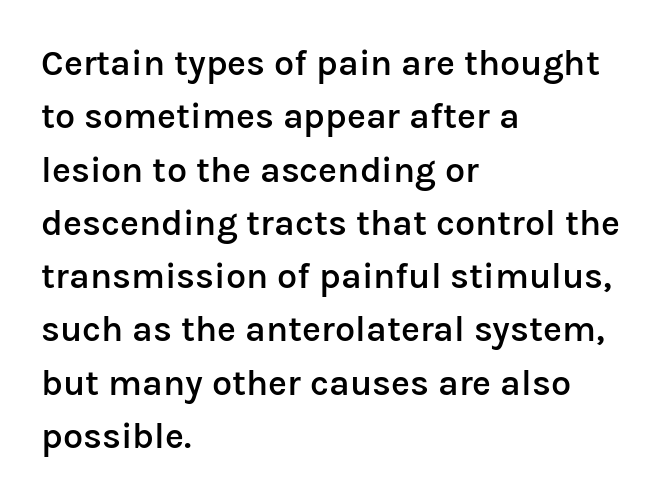
The image shows 36 px semibold sans-serif type, upright; set left-aligned, normal line spacing (1.48x), normal letter spacing, not underlined; low stroke contrast and a medium x-height.
